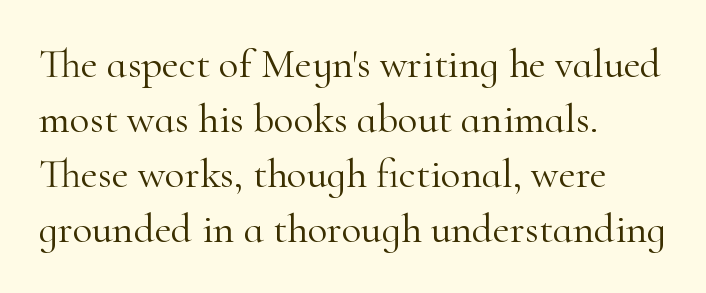
Q: Is the text bold? A: No.
Q: Is the text italic (slanted)? A: No, it is upright.
Q: Is the typeface a serif or a sans-serif typeface? A: Serif.
Q: Is the text underlined? A: No.
Q: How is the paragraph aligned? A: Left-aligned.
Q: Is the spacing between letters normal or unusually wide? A: Normal.
Q: Is the spacing between lines tight, normal or loose? A: Normal.
Q: Width (condensed, normal, or wide)? A: Normal.
Q: Stroke contrast? A: High.
Q: x-height? A: Small.
Q: Monospaced? A: No.
